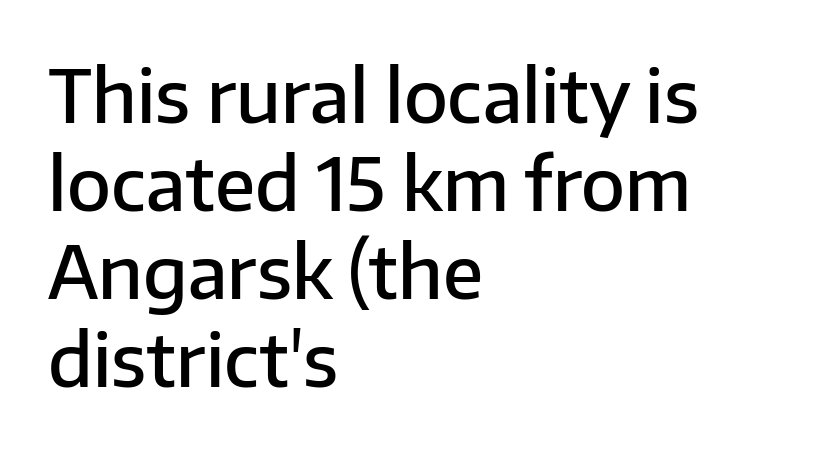
Q: Is the text bold? A: Semi-bold.
Q: Is the text italic (slanted)? A: No, it is upright.
Q: Is the typeface a serif or a sans-serif typeface? A: Sans-serif.
Q: Is the text underlined? A: No.
Q: How is the paragraph aligned? A: Left-aligned.
Q: Is the spacing between letters normal or unusually wide? A: Normal.
Q: Width (condensed, normal, or wide)? A: Normal.
Q: Stroke contrast? A: Low.
Q: x-height? A: Medium.
Q: Monospaced? A: No.
